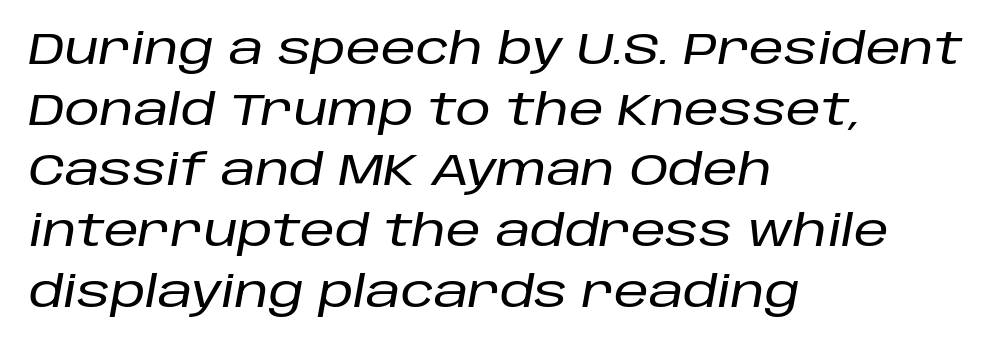
{"italic": "yes", "lean": "right", "slant_degrees": 10, "width": "normal", "stroke_contrast": "low", "x_height": "large", "monospaced": "no", "underline": "no", "align": "left", "line_spacing": "normal", "line_spacing_ratio": 1.38, "letter_spacing": "normal", "letter_spacing_em": 0.0, "glyph_px": 44}
